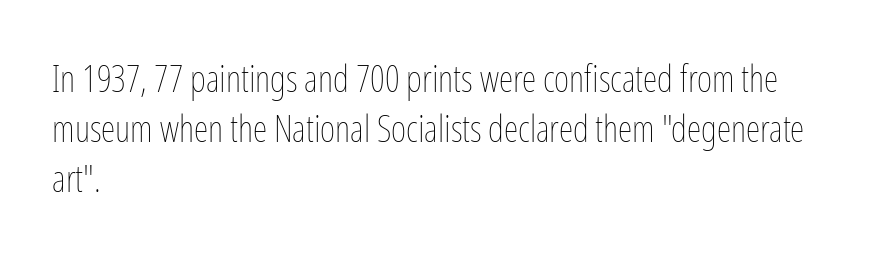
{"italic": "no", "bold": "no", "weight": "thin", "width": "condensed", "stroke_contrast": "low", "x_height": "medium", "monospaced": "no", "underline": "no", "align": "left", "line_spacing": "normal", "line_spacing_ratio": 1.35, "letter_spacing": "normal", "letter_spacing_em": 0.0, "glyph_px": 37}
